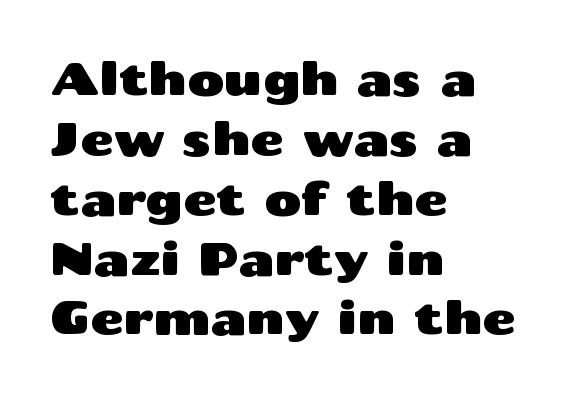
There is no visible air inserted between adjacent glyphs. If you drew a ruler down the left edge, every line would touch it. The specimen omits any rule beneath the text block's lines. Notice how descenders clear the ascenders below comfortably — that's standard leading.
